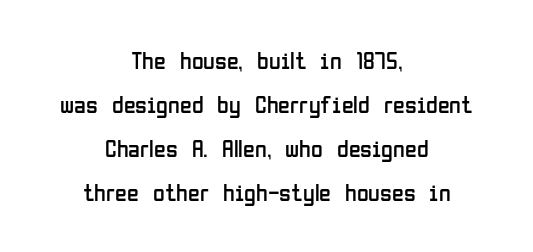
The image shows 24 px text type, upright; set centered, line spacing 1.84x, normal letter spacing, not underlined.
